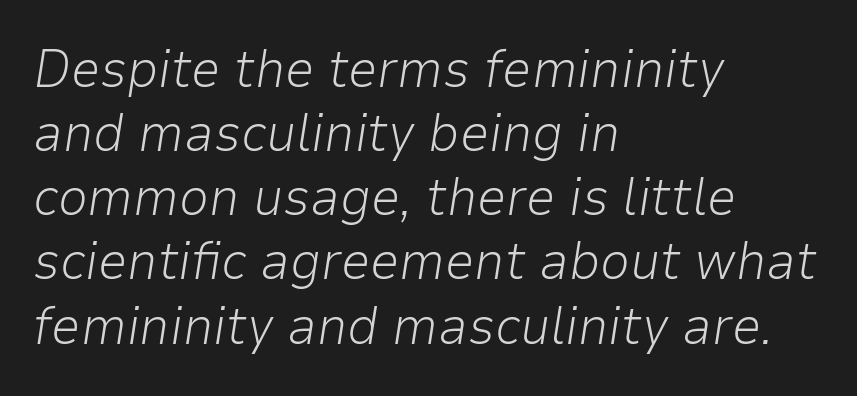
The image shows 53 px light type, italic (leaning right); set left-aligned, line spacing 1.21x, normal letter spacing, not underlined; low stroke contrast and a medium x-height.
